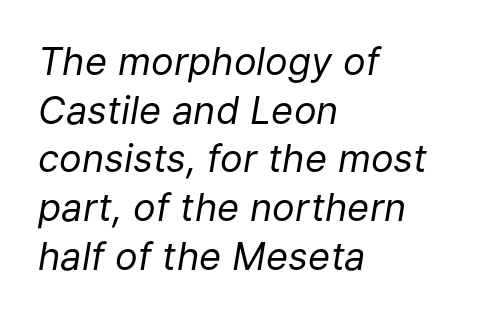
{"italic": "yes", "lean": "right", "slant_degrees": 9, "bold": "no", "weight": "regular", "width": "normal", "stroke_contrast": "low", "x_height": "medium", "monospaced": "no", "underline": "no", "align": "left", "line_spacing": "normal", "line_spacing_ratio": 1.28, "letter_spacing": "normal", "letter_spacing_em": 0.0, "glyph_px": 38}
